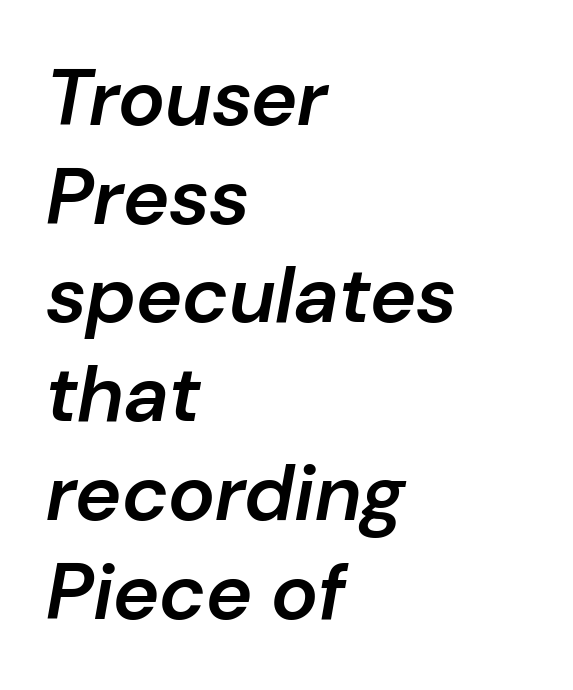
The image shows 79 px semibold type, italic (leaning right); set left-aligned, normal line spacing (1.25x), normal letter spacing, not underlined; low stroke contrast and a medium x-height.
